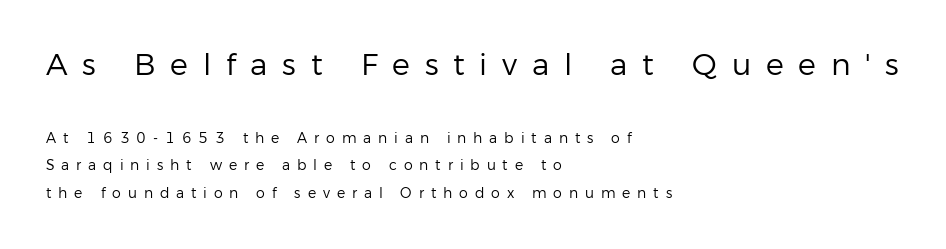
The image shows 30 px regular-weight sans-serif type, upright; set left-aligned, loose line spacing (1.96x), unusually wide letter spacing (+0.49 em), not underlined; the first (top) block is 2.14x larger; low stroke contrast and a medium x-height.
